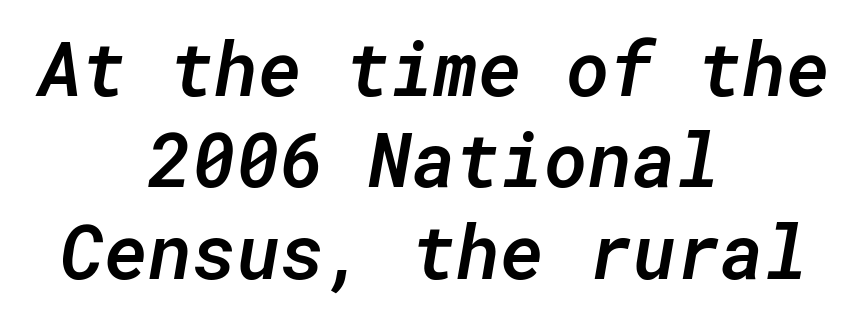
Does extra space separate the letters? No, they use regular spacing. These lines are rendered in a fixed-pitch font. Nobody drew a line under any word here. Quick note: italic.
